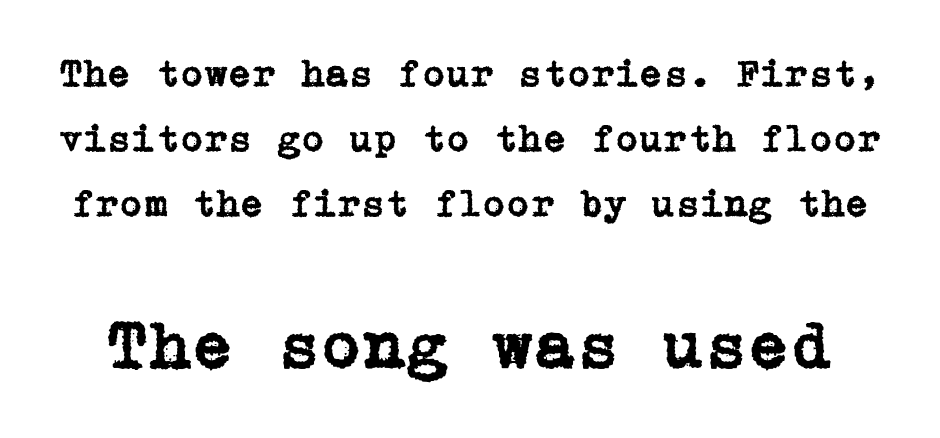
{"serif": "yes", "italic": "no", "width": "normal", "stroke_contrast": "low", "x_height": "medium", "underline": "no", "line_spacing": "normal", "line_spacing_ratio": 1.67, "letter_spacing": "normal", "letter_spacing_em": 0.0, "larger_block": "second", "size_ratio": 1.77, "glyph_px": 69}
